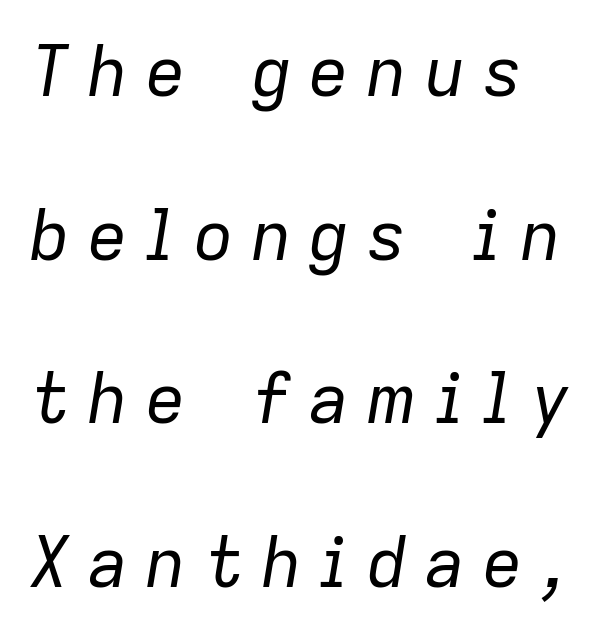
The image shows 69 px regular-weight type, italic (leaning right); set left-aligned, loose line spacing (2.37x), unusually wide letter spacing (+0.24 em), not underlined; low stroke contrast and a medium x-height.
